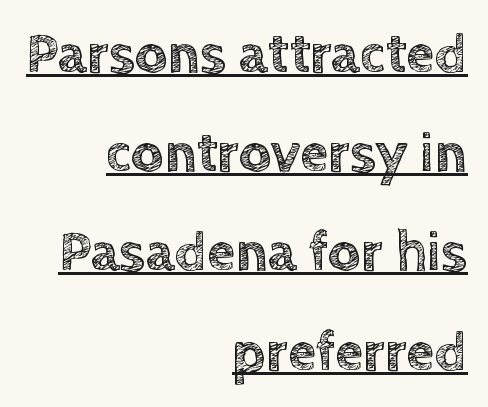
Q: Is the text italic (slanted)? A: No, it is upright.
Q: Is the text underlined? A: Yes.
Q: How is the paragraph aligned? A: Right-aligned.
Q: Is the spacing between letters normal or unusually wide? A: Normal.
Q: Width (condensed, normal, or wide)? A: Normal.
Q: x-height? A: Large.
Q: Monospaced? A: No.
